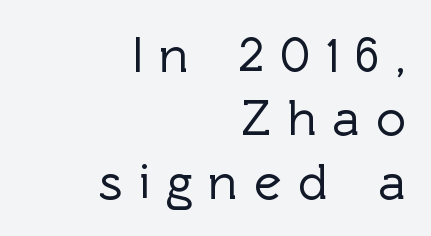
The image shows 52 px sans-serif type, upright; set right-aligned, line spacing 1.22x, unusually wide letter spacing (+0.31 em), not underlined; a medium x-height.
